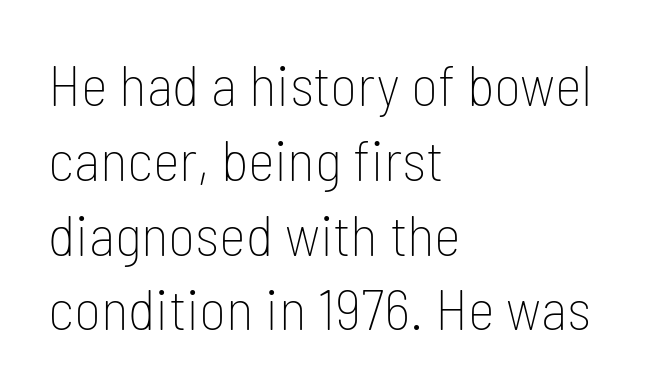
There is no visible air inserted between adjacent glyphs. Check the space under the baseline: it is left empty. These lines are set flush left with a ragged right edge. What kind of face is this? One without serifs — a sans.
